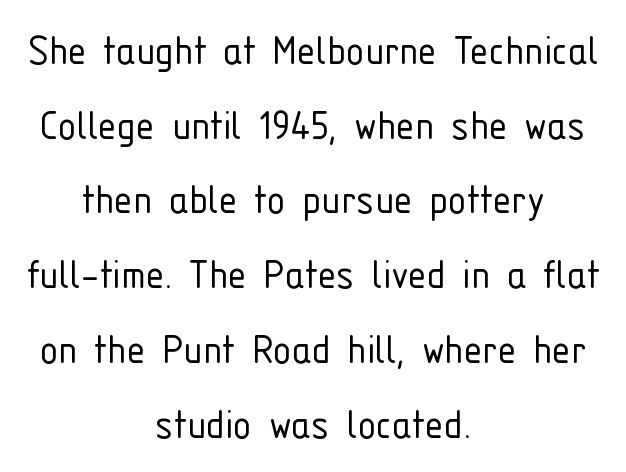
Leftover space on each line is divided equally before and after the words. Each letter keeps its own natural width here, so spacing adapts to shape. The letters stand straight up with perfectly vertical stems. Classification — sans serif.
